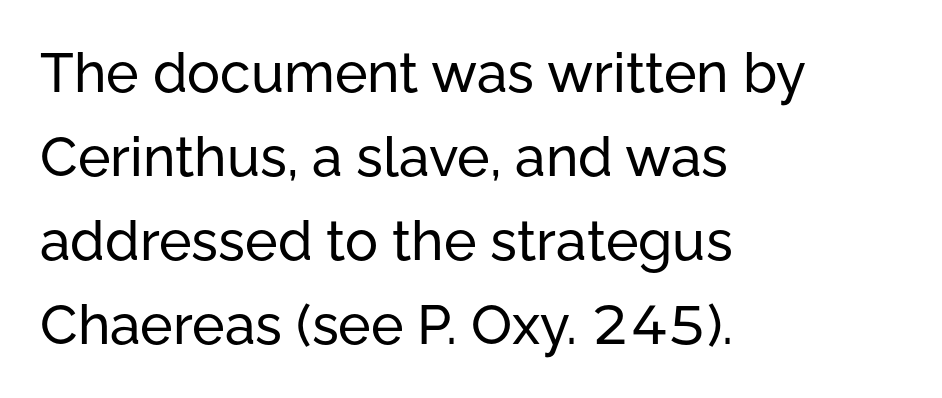
Q: Is the text italic (slanted)? A: No, it is upright.
Q: Is the typeface a serif or a sans-serif typeface? A: Sans-serif.
Q: Is the text underlined? A: No.
Q: How is the paragraph aligned? A: Left-aligned.
Q: Is the spacing between letters normal or unusually wide? A: Normal.
Q: Is the spacing between lines tight, normal or loose? A: Normal.
Q: Width (condensed, normal, or wide)? A: Normal.
Q: Stroke contrast? A: Low.
Q: x-height? A: Medium.
Q: Monospaced? A: No.
